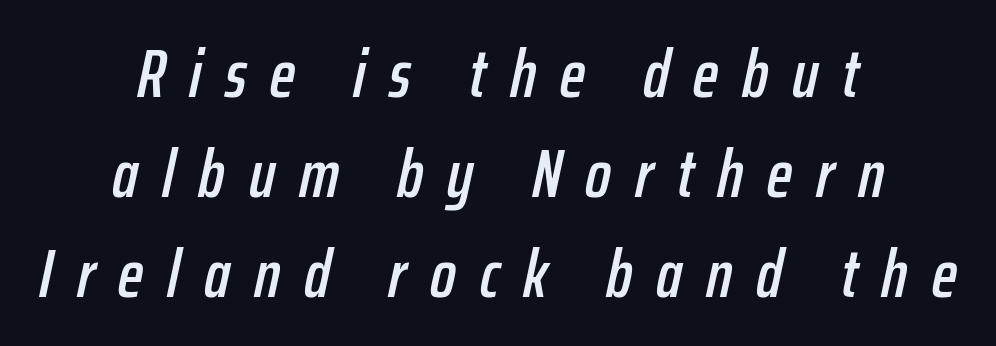
Q: Is the text italic (slanted)? A: Yes, it leans right by about 12 degrees.
Q: Is the text underlined? A: No.
Q: How is the paragraph aligned? A: Centered.
Q: Is the spacing between letters normal or unusually wide? A: Unusually wide.
Q: Is the spacing between lines tight, normal or loose? A: Normal.
Q: Width (condensed, normal, or wide)? A: Condensed.
Q: Stroke contrast? A: Low.
Q: x-height? A: Medium.
Q: Monospaced? A: No.
